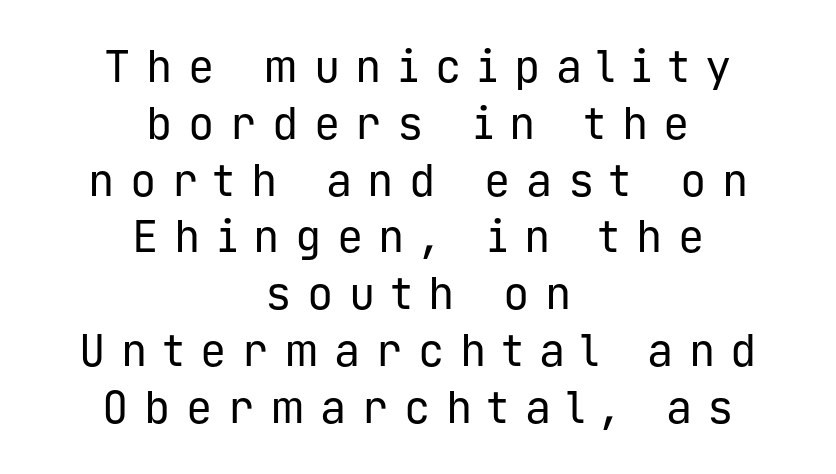
No word sits above an underline. The font's upright variant was chosen for this text. Each new line begins a customary step beneath the previous one. Honestly, the letter spacing is so wide it's the main thing you notice. This rendering employs a face without finishing strokes, i.e., a sans-serif.
